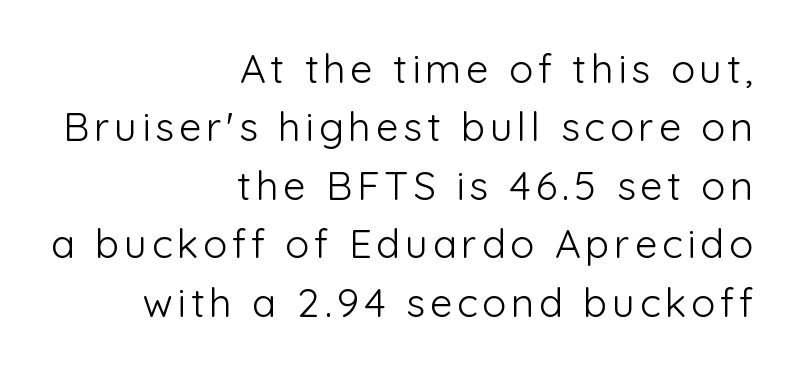
The image shows 40 px light sans-serif type, upright; set right-aligned, normal line spacing (1.46x), not underlined; low stroke contrast and a medium x-height.
